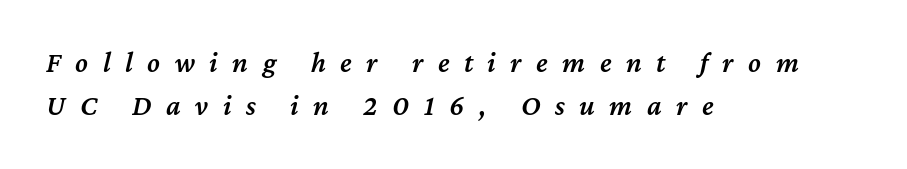
Line spacing here is normal. Does the copy run flush right? No — it runs flush left. Think of a printed novel: that variable character pitch is what you see here. Caption: semibold face, moderately heavy strokes. These lines have a slow, spaced-out rhythm from letter to letter.
